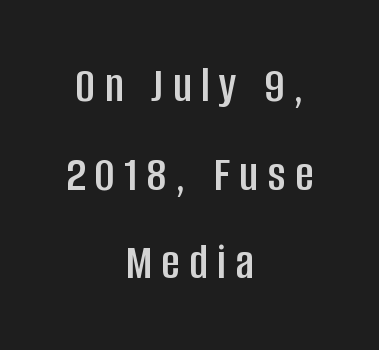
{"serif": "no", "italic": "no", "width": "condensed", "stroke_contrast": "low", "x_height": "large", "monospaced": "no", "underline": "no", "align": "center", "line_spacing_ratio": 1.74, "glyph_px": 51}
